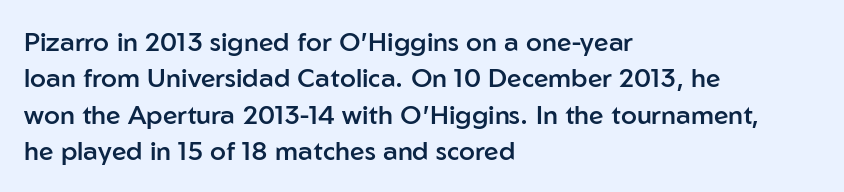
Each glyph is drawn with semibold strokes, heavier than normal yet not fully bold. Each word holds together tightly as a unit, with standard inter-letter gaps. These lines sit exactly where default settings would place them. Every row of glyphs begins at an identical x-position on the left.
